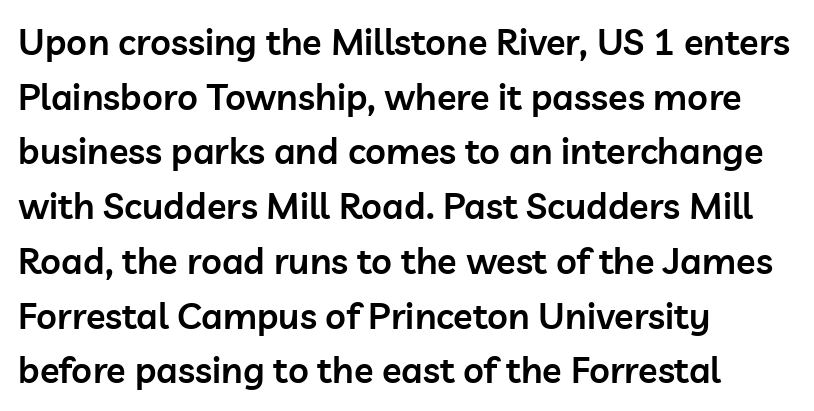
Q: Is the text bold? A: Semi-bold.
Q: Is the text italic (slanted)? A: No, it is upright.
Q: Is the typeface a serif or a sans-serif typeface? A: Sans-serif.
Q: Is the text underlined? A: No.
Q: How is the paragraph aligned? A: Left-aligned.
Q: Is the spacing between letters normal or unusually wide? A: Normal.
Q: Is the spacing between lines tight, normal or loose? A: Normal.
Q: Width (condensed, normal, or wide)? A: Normal.
Q: Stroke contrast? A: Low.
Q: x-height? A: Medium.
Q: Monospaced? A: No.
